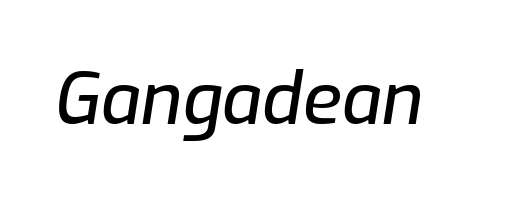
Q: Is the text italic (slanted)? A: Yes, it leans right by about 9 degrees.
Q: Is the text underlined? A: No.
Q: Is the spacing between letters normal or unusually wide? A: Normal.
Q: Width (condensed, normal, or wide)? A: Normal.
Q: Stroke contrast? A: Low.
Q: x-height? A: Medium.
Q: Monospaced? A: No.
